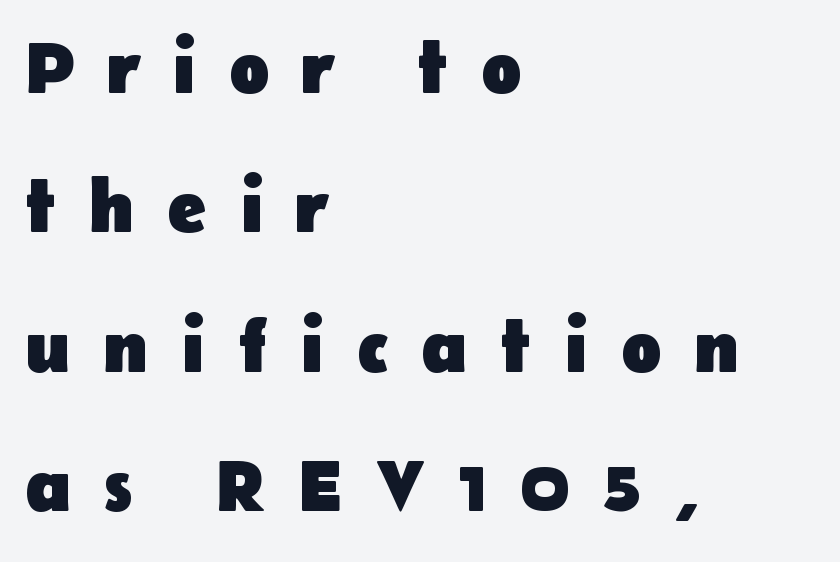
The image shows 75 px heavy sans-serif type, upright; set left-aligned, line spacing 1.86x, unusually wide letter spacing (+0.43 em), not underlined; low stroke contrast and a medium x-height.
